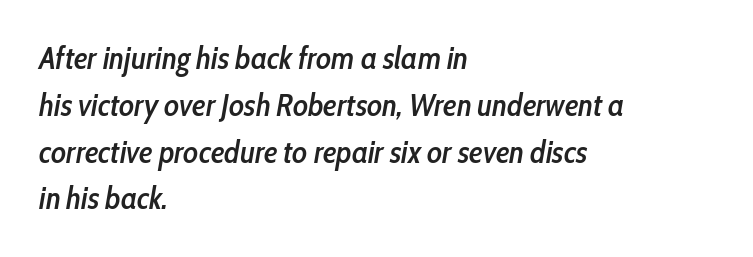
{"italic": "yes", "lean": "right", "slant_degrees": 10, "bold": "semi", "weight": "semibold", "width": "condensed", "stroke_contrast": "low", "x_height": "medium", "monospaced": "no", "underline": "no", "align": "left", "line_spacing": "normal", "line_spacing_ratio": 1.51, "letter_spacing": "normal", "letter_spacing_em": 0.0, "glyph_px": 31}
